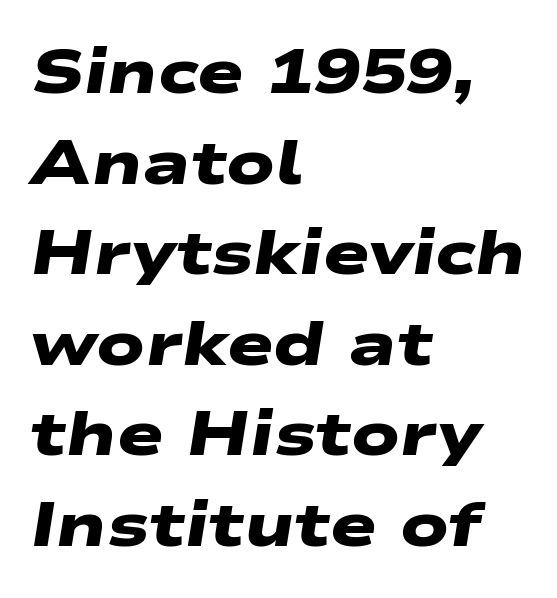
{"serif": "no", "bold": "yes", "weight": "heavy", "width": "wide", "stroke_contrast": "low", "x_height": "medium", "monospaced": "no", "underline": "no", "align": "left", "line_spacing": "normal", "line_spacing_ratio": 1.46, "letter_spacing": "normal", "letter_spacing_em": 0.0, "glyph_px": 62}
